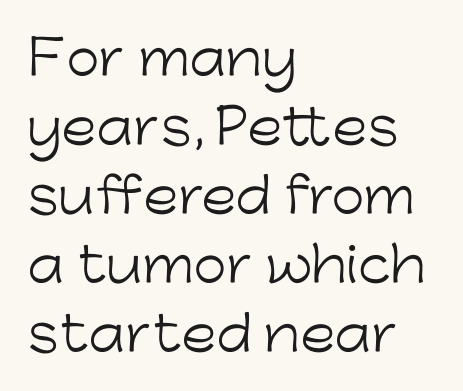
Q: Is the text bold? A: No.
Q: Is the text italic (slanted)? A: No, it is upright.
Q: Is the typeface a serif or a sans-serif typeface? A: Sans-serif.
Q: Is the text underlined? A: No.
Q: How is the paragraph aligned? A: Left-aligned.
Q: Is the spacing between letters normal or unusually wide? A: Normal.
Q: Is the spacing between lines tight, normal or loose? A: Normal.
Q: Width (condensed, normal, or wide)? A: Normal.
Q: Stroke contrast? A: Low.
Q: x-height? A: Medium.
Q: Monospaced? A: No.
